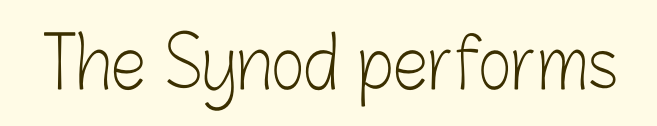
The image shows 71 px light, condensed sans-serif type, upright; set normal letter spacing, not underlined; low stroke contrast and a medium x-height.
